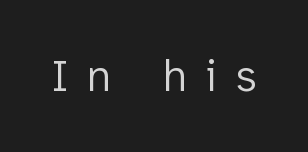
{"serif": "no", "italic": "no", "bold": "no", "weight": "light", "width": "normal", "stroke_contrast": "low", "x_height": "medium", "monospaced": "no", "underline": "no", "letter_spacing": "wide", "letter_spacing_em": 0.43, "glyph_px": 45}
